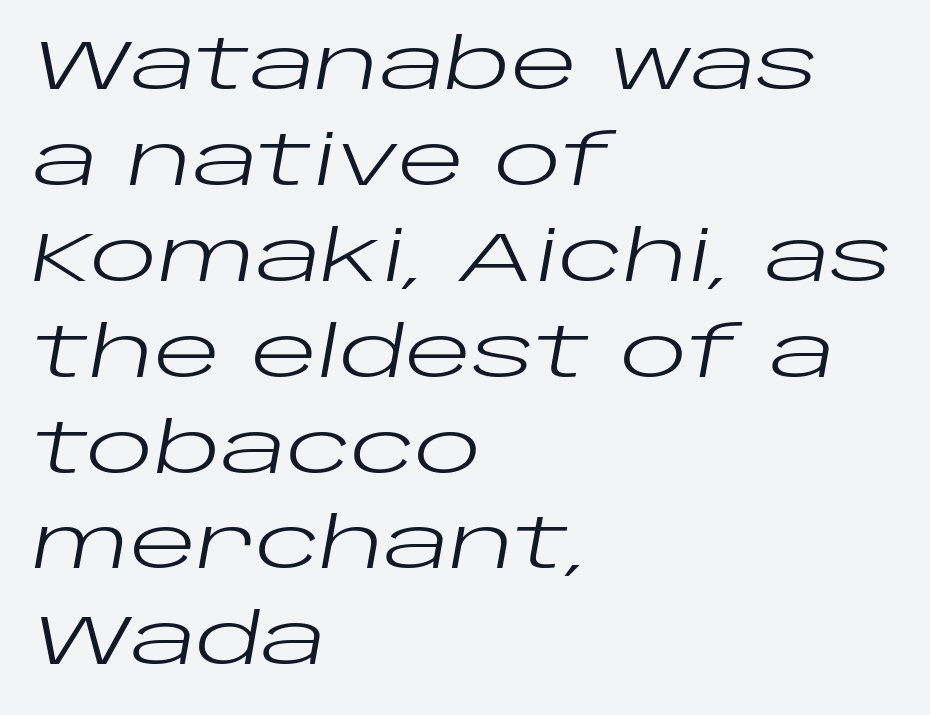
{"italic": "yes", "lean": "right", "slant_degrees": 10, "bold": "no", "weight": "regular", "width": "wide", "stroke_contrast": "low", "x_height": "large", "monospaced": "no", "underline": "no", "align": "left", "line_spacing": "normal", "line_spacing_ratio": 1.37, "letter_spacing": "normal", "letter_spacing_em": 0.0, "glyph_px": 70}
